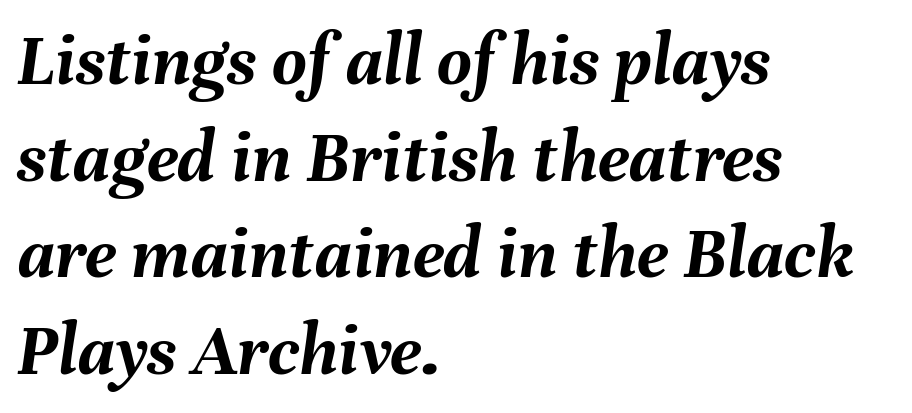
The image shows 75 px semibold type, italic (leaning right); set left-aligned, normal line spacing (1.29x), normal letter spacing, not underlined; medium stroke contrast and a medium x-height.
